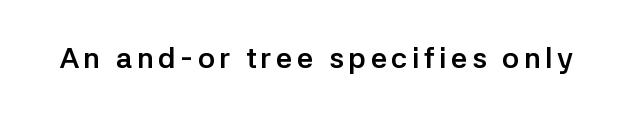
Examine the stroke ends and you'll find no serifs. The type sits square on the baseline with zero lean. Just letters on the line, the space beneath them empty. Think of a printed novel: that variable character pitch is what you see here. Heavy, bold letterforms.
